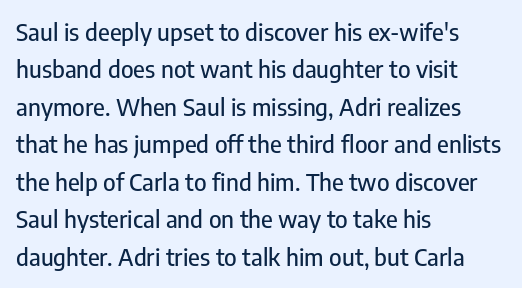
The image shows 24 px text type, upright; set left-aligned, normal line spacing (1.56x), normal letter spacing, not underlined.
